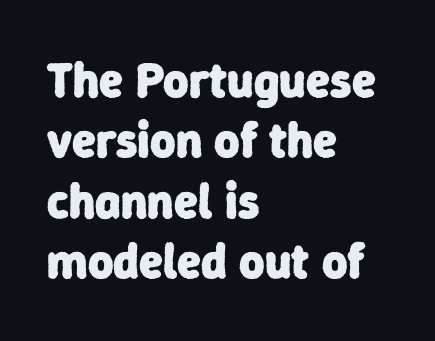
{"serif": "no", "bold": "yes", "weight": "heavy", "width": "normal", "stroke_contrast": "low", "x_height": "medium", "monospaced": "no", "underline": "no", "align": "left", "line_spacing_ratio": 1.23, "letter_spacing": "normal", "letter_spacing_em": 0.0, "glyph_px": 49}
